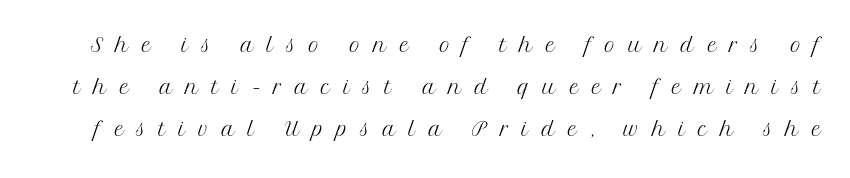
The image shows 29 px light serif type; set normal line spacing (1.44x), unusually wide letter spacing (+0.45 em), not underlined; medium stroke contrast and a medium x-height.
